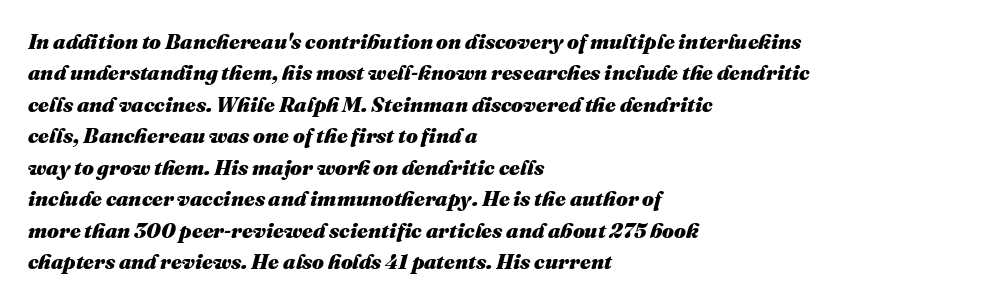
These lines were composed using italics. Rows of type keep a routine distance in the vertical direction. The tracking reads as untouched default to a designer's eye. The letters are bold, with thick, heavy strokes. Horizontal alignment here is leftward, the default for most running prose.
